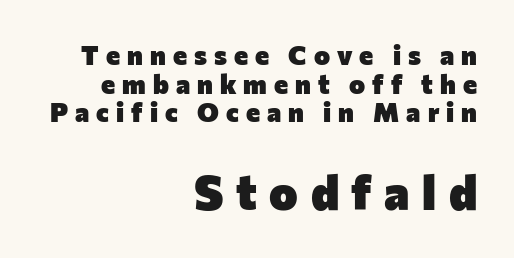
Q: Is the text bold? A: Yes.
Q: Is the text italic (slanted)? A: No, it is upright.
Q: Is the typeface a serif or a sans-serif typeface? A: Sans-serif.
Q: Is the text underlined? A: No.
Q: How is the paragraph aligned? A: Right-aligned.
Q: Is the spacing between letters normal or unusually wide? A: Unusually wide.
Q: Is the spacing between lines tight, normal or loose? A: Tight.
Q: Which block of text is set in a larger size, the first (top) or the second (bottom)? A: The second (bottom) one.
Q: Width (condensed, normal, or wide)? A: Normal.
Q: Stroke contrast? A: Low.
Q: x-height? A: Medium.
Q: Monospaced? A: No.
